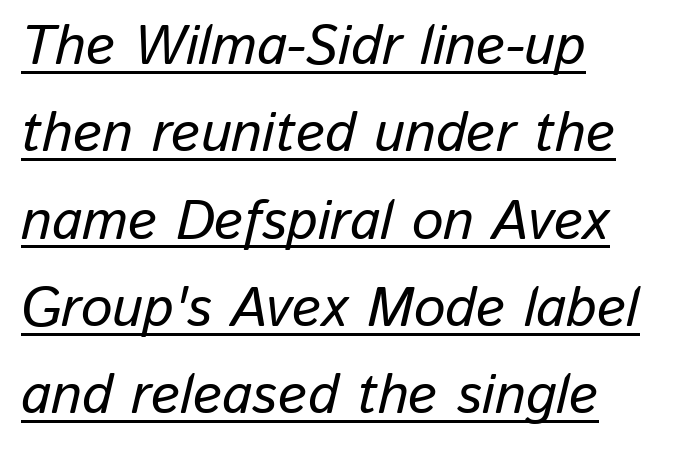
The image shows 56 px text type, italic (leaning right); set left-aligned, normal line spacing (1.56x), normal letter spacing, underlined; low stroke contrast and a medium x-height.
